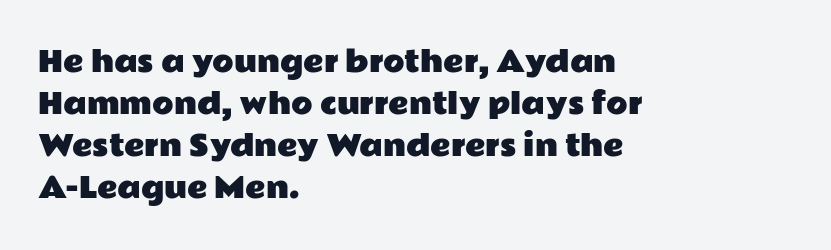
{"serif": "no", "italic": "no", "width": "wide", "stroke_contrast": "low", "x_height": "medium", "monospaced": "no", "underline": "no", "align": "left", "line_spacing": "normal", "line_spacing_ratio": 1.5, "letter_spacing": "normal", "letter_spacing_em": 0.0, "glyph_px": 28}
